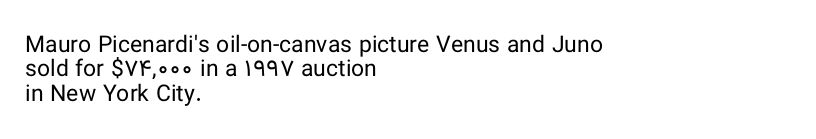
Q: Is the text bold? A: No.
Q: Is the text italic (slanted)? A: No, it is upright.
Q: Is the text underlined? A: No.
Q: How is the paragraph aligned? A: Left-aligned.
Q: Is the spacing between letters normal or unusually wide? A: Normal.
Q: Is the spacing between lines tight, normal or loose? A: Tight.
